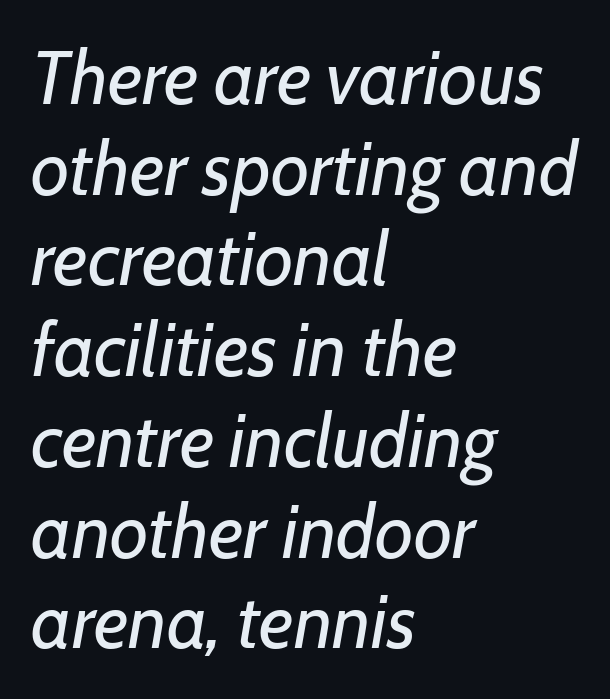
Q: Is the text bold? A: No.
Q: Is the text italic (slanted)? A: Yes, it leans right by about 7 degrees.
Q: Is the text underlined? A: No.
Q: How is the paragraph aligned? A: Left-aligned.
Q: Is the spacing between letters normal or unusually wide? A: Normal.
Q: Width (condensed, normal, or wide)? A: Normal.
Q: Stroke contrast? A: Low.
Q: x-height? A: Medium.
Q: Monospaced? A: No.
